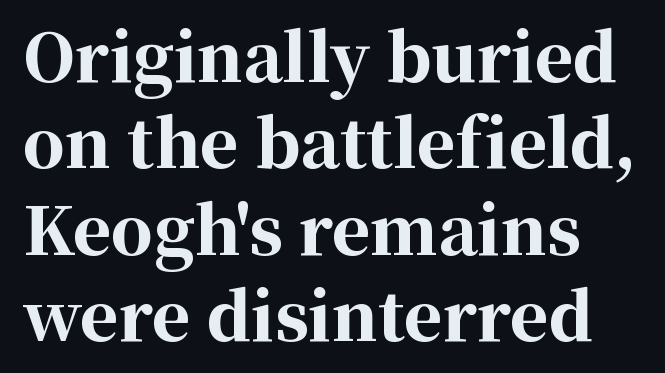
The image shows 66 px bold serif type, upright; set normal line spacing (1.31x), normal letter spacing, not underlined; high stroke contrast and a medium x-height.
